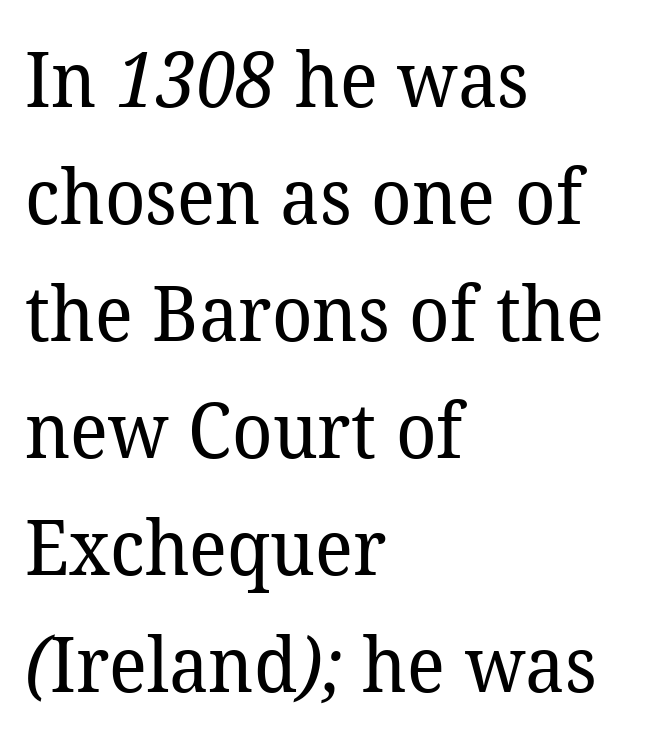
{"serif": "yes", "bold": "no", "weight": "regular", "width": "normal", "stroke_contrast": "low", "x_height": "medium", "monospaced": "no", "underline": "no", "align": "left", "line_spacing": "normal", "line_spacing_ratio": 1.54, "letter_spacing": "normal", "letter_spacing_em": 0.0, "glyph_px": 76}
